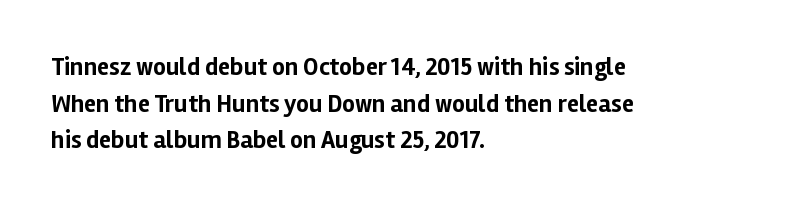
Compared with an ordinary text face, these strokes are far heavier — a full bold. Tall strokes in this sample are plumb rather than angled. Reading down the block, your eye returns to a fixed left position each line. The space directly below the letters is spotless. Leading matches the norm, producing a regular column. The type is set solid horizontally, with unmodified tracking.
